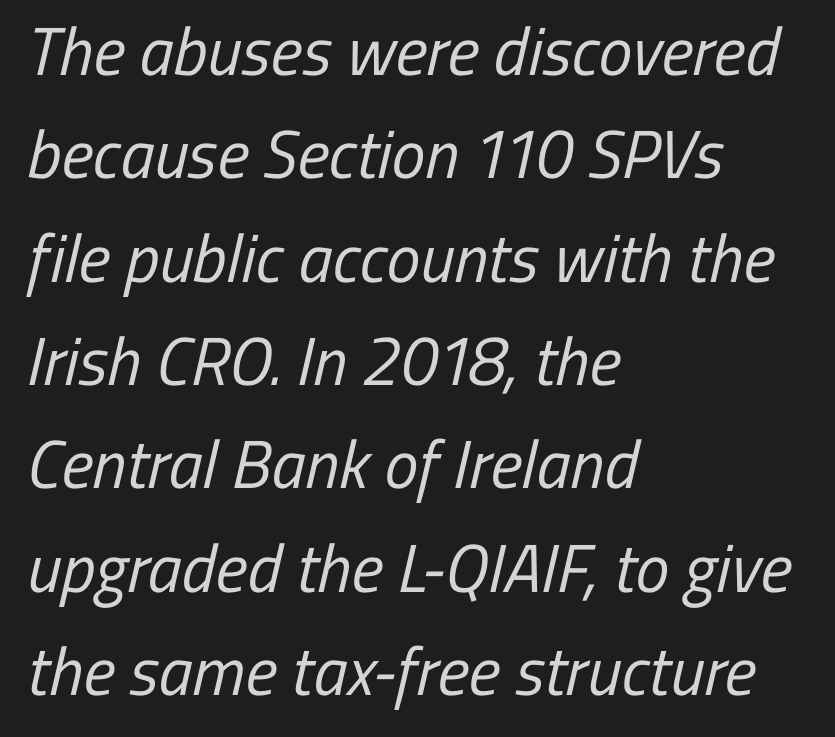
Q: Is the text bold? A: No.
Q: Is the typeface a serif or a sans-serif typeface? A: Sans-serif.
Q: Is the text underlined? A: No.
Q: How is the paragraph aligned? A: Left-aligned.
Q: Is the spacing between letters normal or unusually wide? A: Normal.
Q: Is the spacing between lines tight, normal or loose? A: Normal.
Q: Width (condensed, normal, or wide)? A: Condensed.
Q: Stroke contrast? A: Low.
Q: x-height? A: Medium.
Q: Monospaced? A: No.
